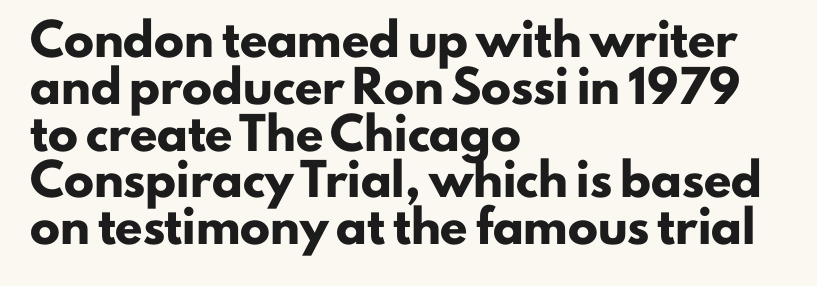
{"serif": "no", "italic": "no", "bold": "yes", "weight": "heavy", "width": "normal", "stroke_contrast": "low", "x_height": "small", "monospaced": "no", "underline": "no", "align": "left", "line_spacing": "normal", "line_spacing_ratio": 1.56, "letter_spacing": "normal", "letter_spacing_em": 0.0, "glyph_px": 30}
